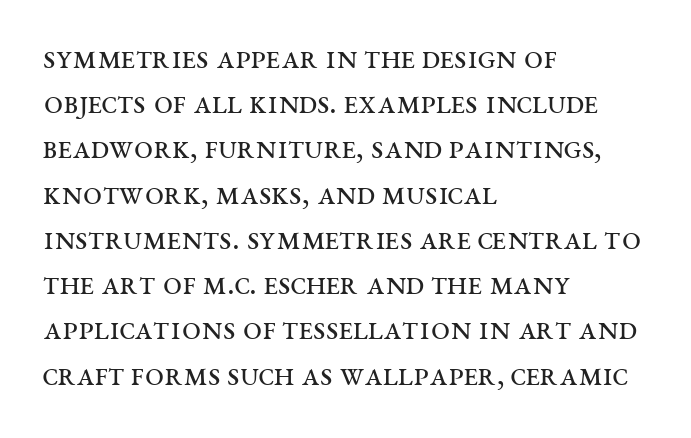
Q: Is the text bold? A: No.
Q: Is the text italic (slanted)? A: No, it is upright.
Q: Is the typeface a serif or a sans-serif typeface? A: Serif.
Q: Is the text underlined? A: No.
Q: How is the paragraph aligned? A: Left-aligned.
Q: Is the spacing between letters normal or unusually wide? A: Normal.
Q: Is the spacing between lines tight, normal or loose? A: Normal.
Q: Width (condensed, normal, or wide)? A: Wide.
Q: Stroke contrast? A: Medium.
Q: x-height? A: Large.
Q: Monospaced? A: No.
